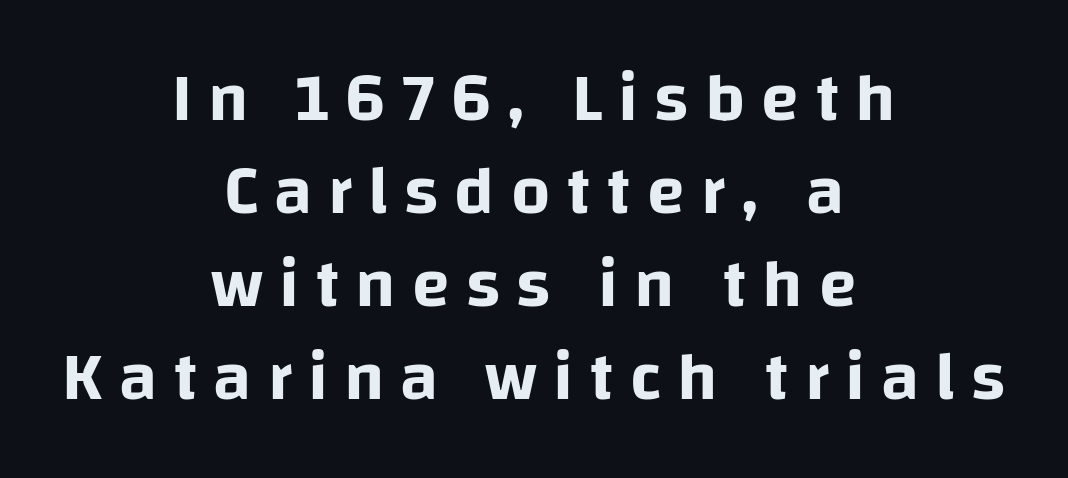
{"serif": "no", "italic": "no", "width": "normal", "stroke_contrast": "low", "x_height": "large", "monospaced": "no", "underline": "no", "align": "center", "line_spacing": "normal", "line_spacing_ratio": 1.35, "letter_spacing": "wide", "letter_spacing_em": 0.23, "glyph_px": 69}
